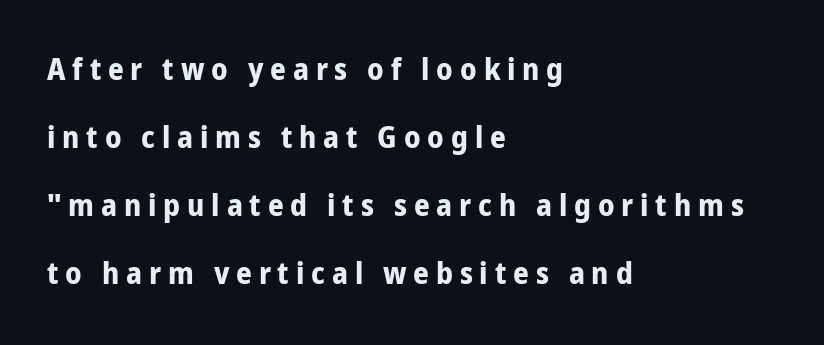
{"serif": "no", "italic": "no", "bold": "yes", "weight": "bold", "width": "condensed", "stroke_contrast": "low", "x_height": "medium", "monospaced": "no", "underline": "no", "align": "left", "line_spacing": "loose", "line_spacing_ratio": 2.19, "letter_spacing": "wide", "letter_spacing_em": 0.22, "glyph_px": 31}
